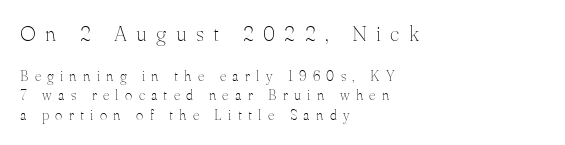
{"italic": "no", "bold": "no", "underline": "no", "align": "left", "line_spacing": "normal", "line_spacing_ratio": 1.42, "letter_spacing": "wide", "letter_spacing_em": 0.45, "larger_block": "first", "size_ratio": 1.5, "glyph_px": 21}
